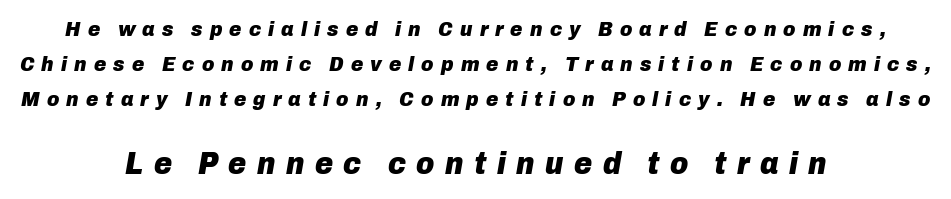
{"italic": "yes", "lean": "right", "slant_degrees": 10, "bold": "yes", "weight": "heavy", "width": "normal", "stroke_contrast": "low", "x_height": "medium", "monospaced": "no", "underline": "no", "align": "center", "line_spacing": "normal", "line_spacing_ratio": 1.66, "letter_spacing": "wide", "letter_spacing_em": 0.34, "larger_block": "second", "size_ratio": 1.48, "glyph_px": 31}
